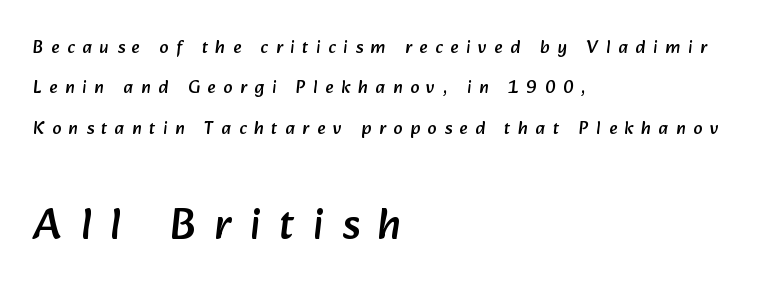
The image shows 44 px sans-serif type; set left-aligned, loose line spacing (2.25x), unusually wide letter spacing (+0.43 em), not underlined; the second (bottom) block is 2.44x larger; low stroke contrast and a medium x-height.
